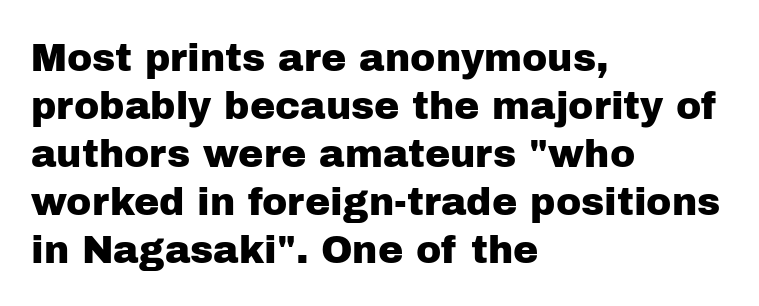
{"serif": "no", "italic": "no", "width": "normal", "stroke_contrast": "low", "x_height": "medium", "monospaced": "no", "underline": "no", "align": "left", "line_spacing": "normal", "line_spacing_ratio": 1.26, "letter_spacing": "normal", "letter_spacing_em": 0.0, "glyph_px": 38}
